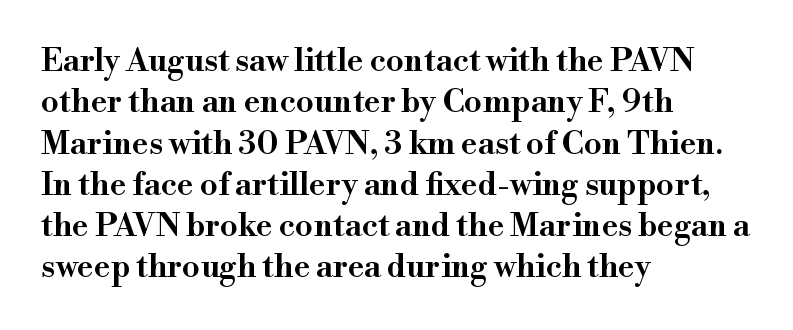
{"serif": "yes", "italic": "no", "bold": "semi", "weight": "semibold", "width": "normal", "stroke_contrast": "high", "x_height": "small", "monospaced": "no", "underline": "no", "align": "left", "line_spacing": "normal", "line_spacing_ratio": 1.29, "letter_spacing": "normal", "letter_spacing_em": 0.0, "glyph_px": 32}
